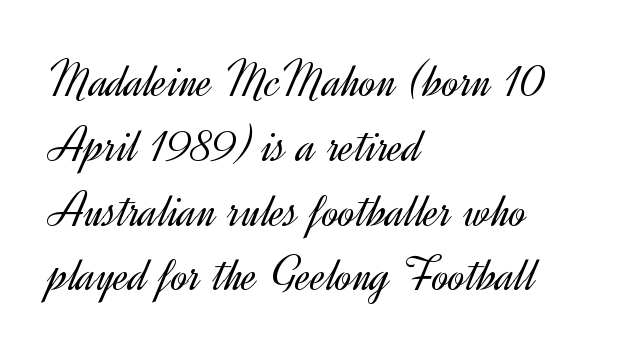
Q: Is the text bold? A: No.
Q: Is the text italic (slanted)? A: Yes.
Q: Is the typeface a serif or a sans-serif typeface? A: Sans-serif.
Q: Is the text underlined? A: No.
Q: How is the paragraph aligned? A: Left-aligned.
Q: Is the spacing between letters normal or unusually wide? A: Normal.
Q: Is the spacing between lines tight, normal or loose? A: Normal.
Q: Width (condensed, normal, or wide)? A: Normal.
Q: x-height? A: Small.
Q: Monospaced? A: No.
